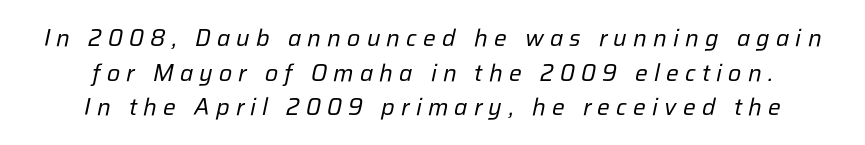
{"italic": "yes", "lean": "right", "slant_degrees": 12, "bold": "no", "underline": "no", "align": "center", "line_spacing": "normal", "line_spacing_ratio": 1.44, "letter_spacing": "wide", "letter_spacing_em": 0.26, "glyph_px": 24}
